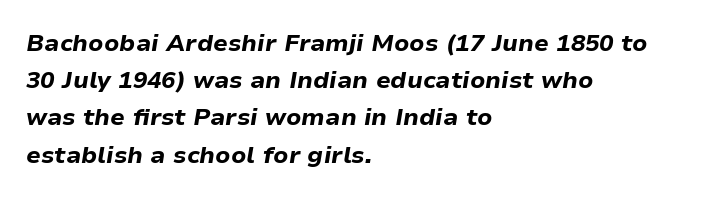
{"italic": "yes", "lean": "right", "slant_degrees": 9, "bold": "yes", "underline": "no", "align": "left", "line_spacing": "normal", "line_spacing_ratio": 1.55, "letter_spacing": "normal", "letter_spacing_em": 0.0, "glyph_px": 24}
